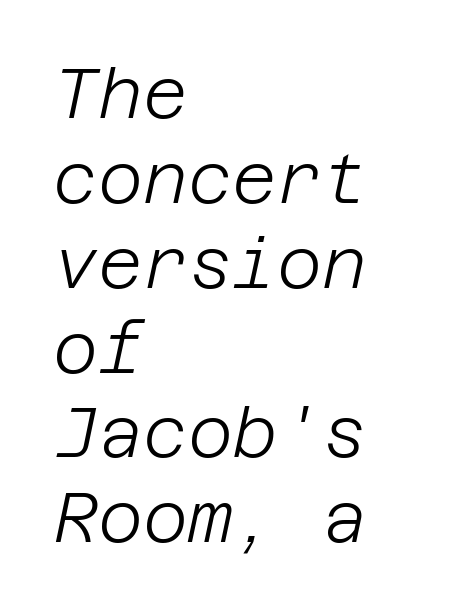
The image shows 69 px light type, italic (leaning right); set left-aligned, line spacing 1.23x, normal letter spacing, not underlined; low stroke contrast and a large x-height.
